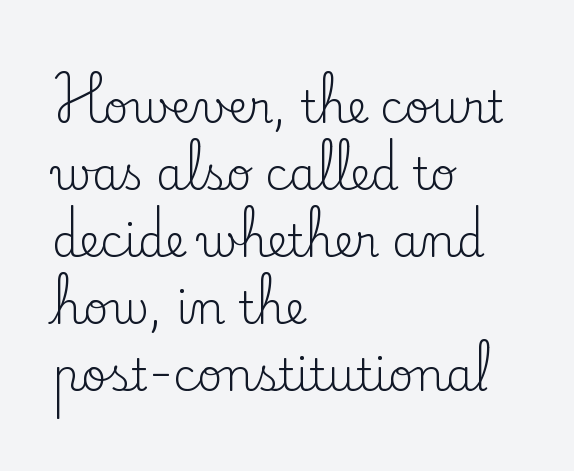
In CSS terms this would be text-align: left. Is this a fixed-width face? No — the glyphs have proportional, varying widths. The lines sit at an ordinary, default distance from one another.
